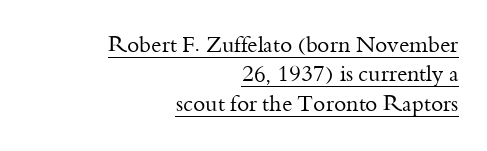
Q: Is the text bold? A: No.
Q: Is the text italic (slanted)? A: No, it is upright.
Q: Is the text underlined? A: Yes.
Q: How is the paragraph aligned? A: Right-aligned.
Q: Is the spacing between letters normal or unusually wide? A: Normal.
Q: Is the spacing between lines tight, normal or loose? A: Normal.
